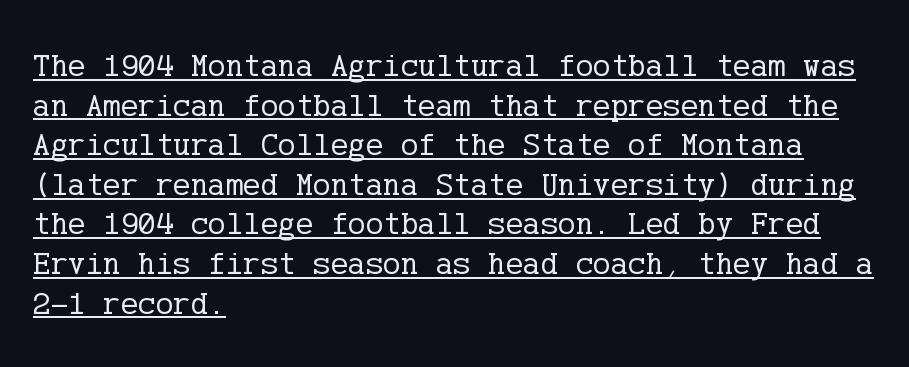
The typesetter has applied underlining to the passage shown. The passage shown is typeset with a serif family. This sample uses plain, unmodified letter spacing. Does the lettering tilt? It doesn't — this is upright.
